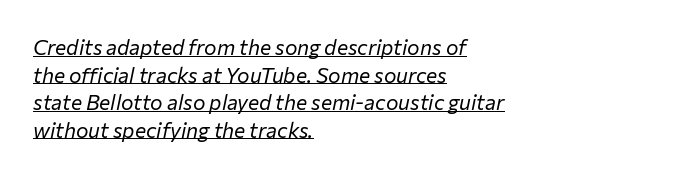
{"italic": "yes", "lean": "right", "slant_degrees": 12, "bold": "no", "underline": "yes", "align": "left", "line_spacing": "normal", "line_spacing_ratio": 1.31, "letter_spacing": "normal", "letter_spacing_em": 0.0, "glyph_px": 21}
